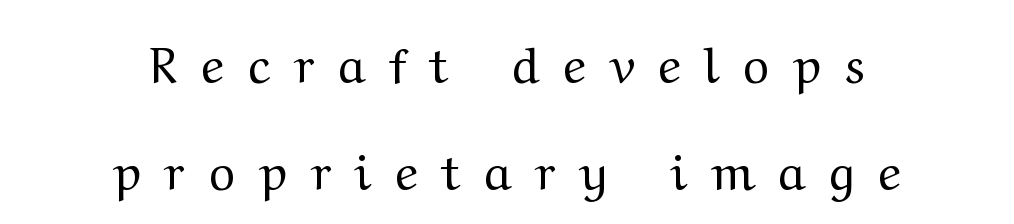
{"serif": "yes", "italic": "no", "bold": "no", "weight": "regular", "width": "wide", "stroke_contrast": "medium", "x_height": "medium", "monospaced": "no", "underline": "no", "align": "center", "line_spacing": "loose", "line_spacing_ratio": 2.14, "letter_spacing": "wide", "letter_spacing_em": 0.47, "glyph_px": 50}
